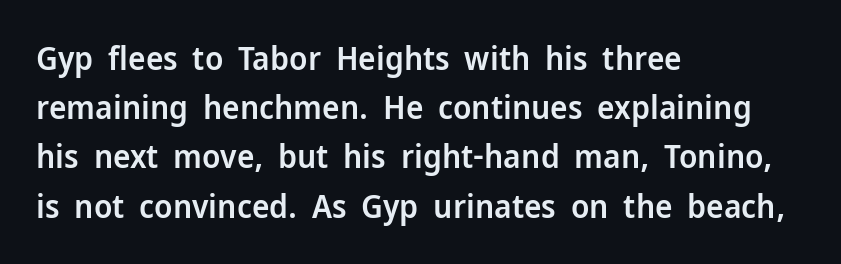
The image shows 33 px semibold sans-serif type, upright; set left-aligned, normal line spacing (1.49x), normal letter spacing, not underlined; low stroke contrast and a medium x-height.
